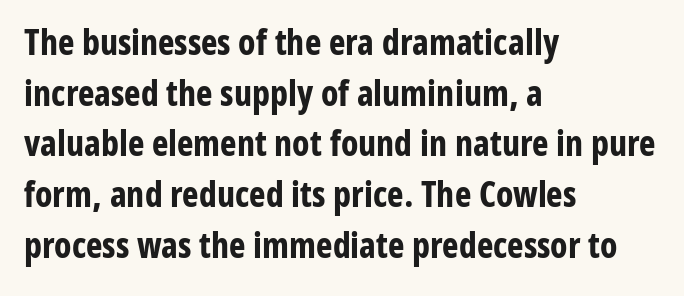
The image shows 35 px bold, condensed sans-serif type, upright; set left-aligned, normal line spacing (1.45x), normal letter spacing, not underlined; low stroke contrast and a medium x-height.
